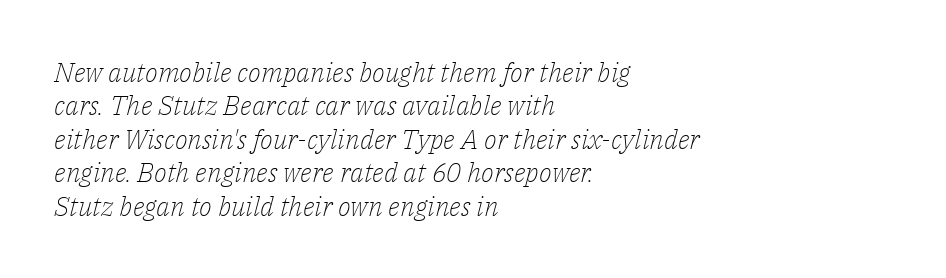
The image shows 27 px text type, italic (leaning right); set left-aligned, line spacing 1.24x, normal letter spacing, not underlined.
